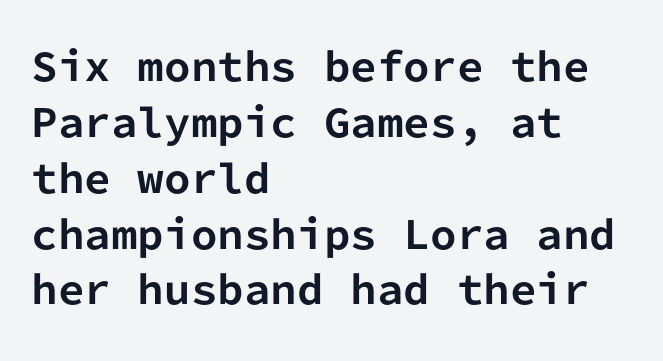
Q: Is the text bold? A: Yes.
Q: Is the text italic (slanted)? A: No, it is upright.
Q: Is the typeface a serif or a sans-serif typeface? A: Sans-serif.
Q: Is the text underlined? A: No.
Q: How is the paragraph aligned? A: Left-aligned.
Q: Is the spacing between letters normal or unusually wide? A: Normal.
Q: Is the spacing between lines tight, normal or loose? A: Normal.
Q: Width (condensed, normal, or wide)? A: Normal.
Q: Stroke contrast? A: Low.
Q: x-height? A: Medium.
Q: Monospaced? A: Yes.
